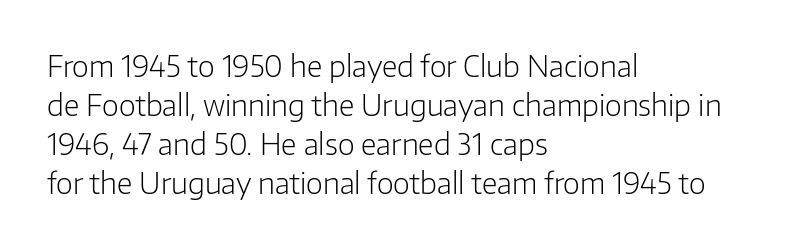
Normally led — the rows are evenly, conventionally spaced. Is the type heavy? It reads as light-to-regular instead. A roman cut, with each character standing at attention. Here the designer chose a conventional face with non-uniform glyph widths. Type style note: lacks serifs. Any mark beneath the type? The region is blank.
